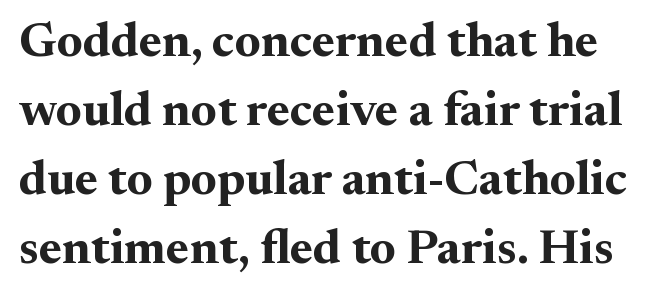
Q: Is the text bold? A: Yes.
Q: Is the text italic (slanted)? A: No, it is upright.
Q: Is the typeface a serif or a sans-serif typeface? A: Serif.
Q: Is the text underlined? A: No.
Q: Is the spacing between letters normal or unusually wide? A: Normal.
Q: Is the spacing between lines tight, normal or loose? A: Normal.
Q: Width (condensed, normal, or wide)? A: Normal.
Q: Stroke contrast? A: Medium.
Q: x-height? A: Small.
Q: Monospaced? A: No.
